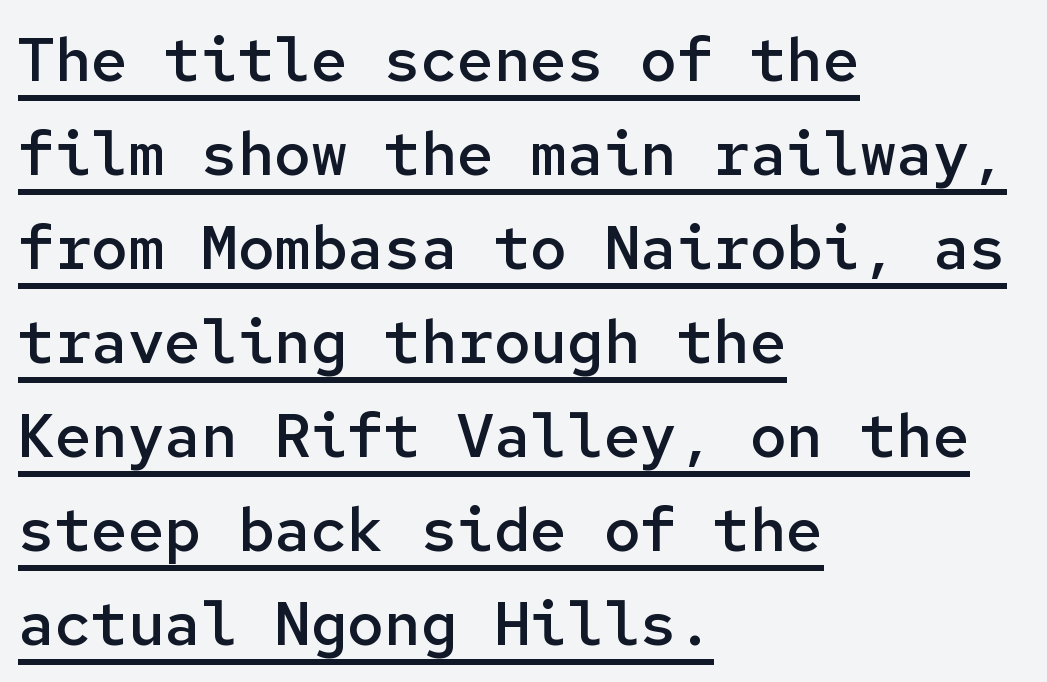
Serifs: no, the terminals of the letterforms are clean. The letters march in equal steps, a hallmark of fixed-pitch type. Moderately thickened strokes mark this as semibold type. In CSS terms this would be text-align: left. Every word sits above its own underline.
